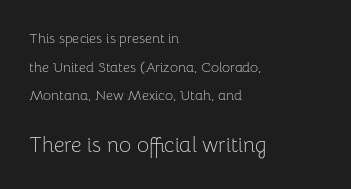
The image shows 21 px text type, upright; set left-aligned, loose line spacing (2.04x), normal letter spacing, not underlined; the second (bottom) block is 1.5x larger.
